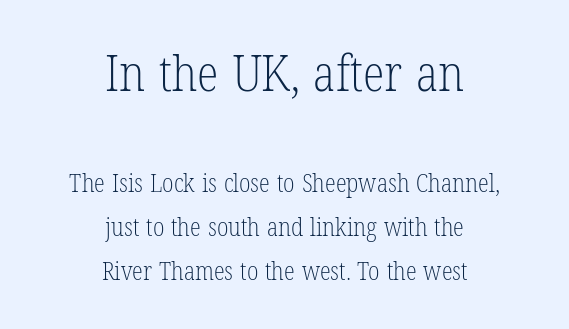
The letters advance in unequal steps, a hallmark of proportional type. How are the letters spaced? Ordinarily, with no added tracking. This rendering employs a face with finishing strokes, i.e., a serif. Rendered with straight, roman letterforms. The lines are quadded center. Which chunk is bigger? The first one — the top block dwarfs the bottom.
